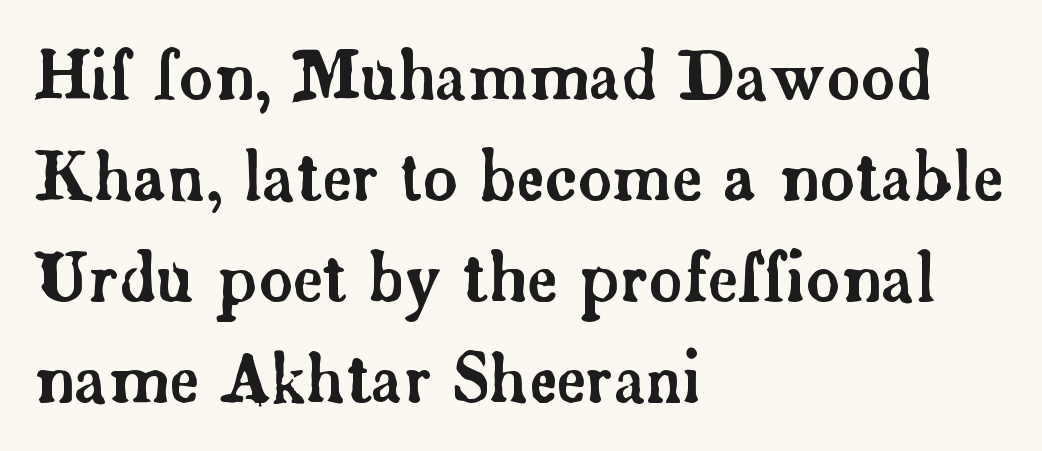
Q: Is the text italic (slanted)? A: No, it is upright.
Q: Is the typeface a serif or a sans-serif typeface? A: Serif.
Q: Is the text underlined? A: No.
Q: How is the paragraph aligned? A: Left-aligned.
Q: Is the spacing between letters normal or unusually wide? A: Normal.
Q: Is the spacing between lines tight, normal or loose? A: Normal.
Q: Width (condensed, normal, or wide)? A: Normal.
Q: Stroke contrast? A: Low.
Q: x-height? A: Small.
Q: Monospaced? A: No.
